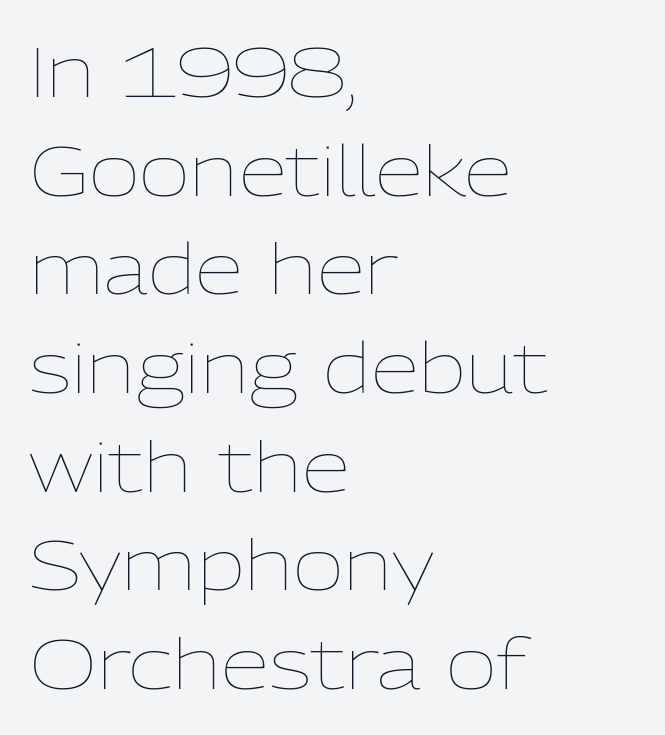
Q: Is the text bold? A: No.
Q: Is the text italic (slanted)? A: No, it is upright.
Q: Is the text underlined? A: No.
Q: How is the paragraph aligned? A: Left-aligned.
Q: Is the spacing between letters normal or unusually wide? A: Normal.
Q: Is the spacing between lines tight, normal or loose? A: Normal.
Q: Width (condensed, normal, or wide)? A: Normal.
Q: Stroke contrast? A: Low.
Q: x-height? A: Medium.
Q: Monospaced? A: No.
